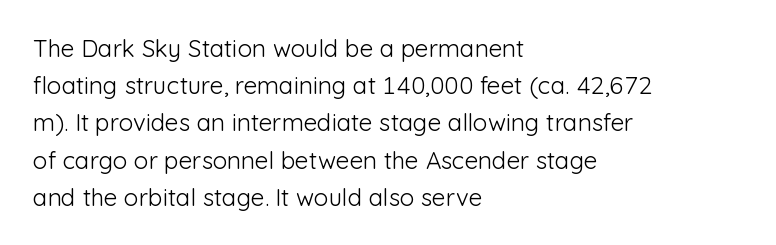
Ordinary non-slanted type is in use. This sample uses plain, unmodified letter spacing. Has an underline been added? It has not. The designer left line spacing at the default. The cut favours lightness, reaching ordinary text weight at its darkest. Layout note: lines flush left.
